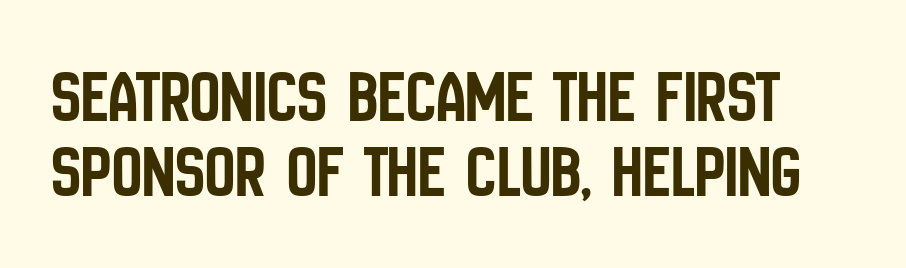
The image shows 75 px condensed sans-serif type, upright; set tight line spacing (1.0x), normal letter spacing, not underlined; low stroke contrast and a large x-height.
